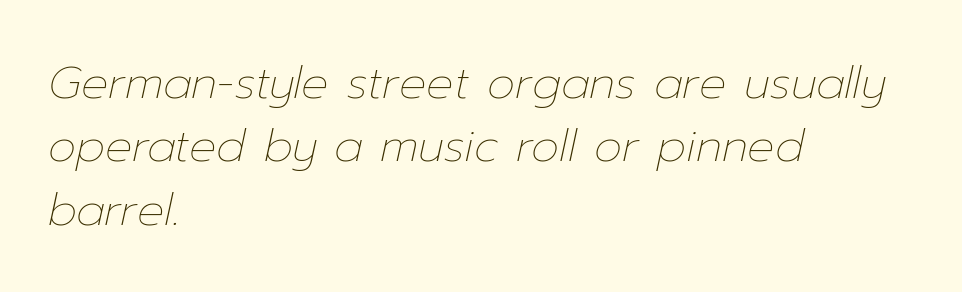
Decoration check: the copy has no underline. Nothing heavy about these letters — not bold at all. Line beginnings align vertically; line endings do not. Inter-character spacing is left at the font's built-in metrics. Notice how descenders clear the ascenders below comfortably — that's standard leading. Every character sits at an angle, as italics do.
